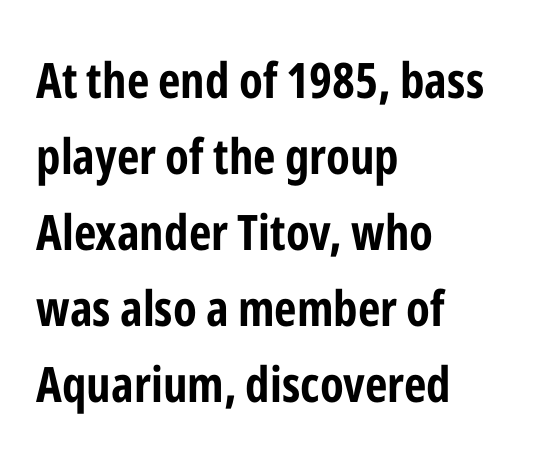
{"serif": "no", "italic": "no", "bold": "yes", "weight": "bold", "width": "condensed", "stroke_contrast": "low", "x_height": "medium", "monospaced": "no", "underline": "no", "align": "left", "line_spacing": "normal", "line_spacing_ratio": 1.55, "letter_spacing": "normal", "letter_spacing_em": 0.0, "glyph_px": 49}
